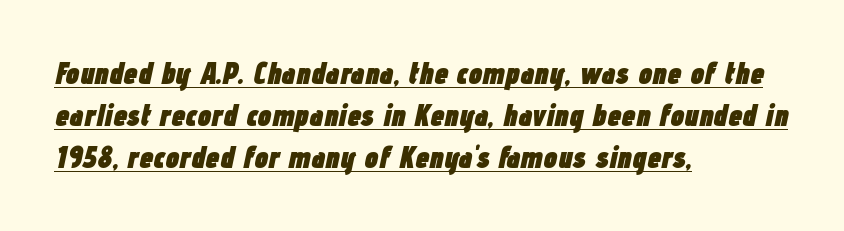
{"italic": "yes", "lean": "right", "slant_degrees": 12, "bold": "yes", "weight": "heavy", "width": "condensed", "stroke_contrast": "low", "x_height": "medium", "monospaced": "no", "underline": "yes", "align": "left", "line_spacing": "normal", "line_spacing_ratio": 1.36, "letter_spacing": "normal", "letter_spacing_em": 0.0, "glyph_px": 31}
